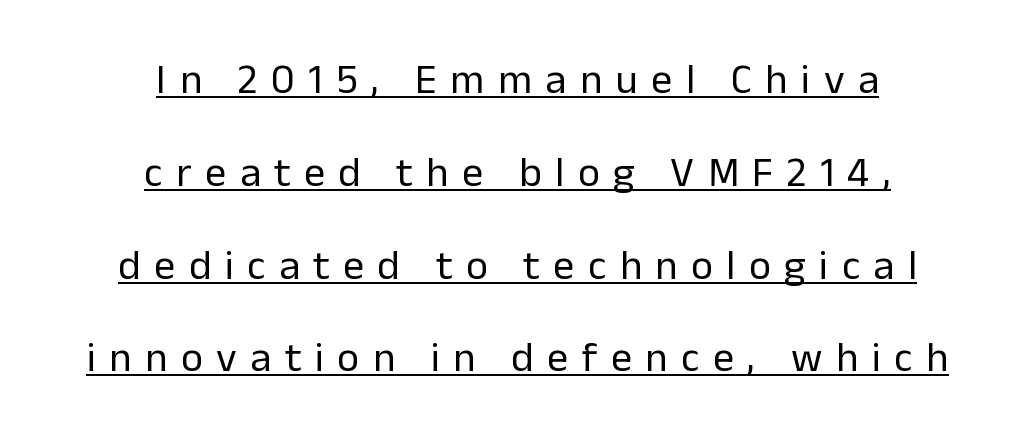
Q: Is the text bold? A: No.
Q: Is the text italic (slanted)? A: No, it is upright.
Q: Is the typeface a serif or a sans-serif typeface? A: Sans-serif.
Q: Is the text underlined? A: Yes.
Q: How is the paragraph aligned? A: Centered.
Q: Is the spacing between letters normal or unusually wide? A: Unusually wide.
Q: Is the spacing between lines tight, normal or loose? A: Loose.
Q: Width (condensed, normal, or wide)? A: Normal.
Q: Stroke contrast? A: Low.
Q: x-height? A: Medium.
Q: Monospaced? A: No.
